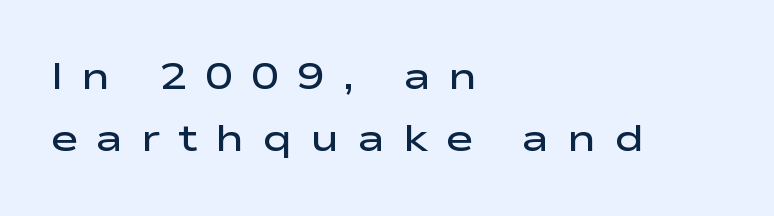
Notice how the stems are strictly vertical — no italics here. Underlining? Definitely not there. Is the letter spacing exaggerated? Yes — the characters are pushed far apart. Is this a fixed-width face? No — the glyphs have proportional, varying widths. As a designer I'd log this as weight 600, semibold. Grotesque or geometric, the face here clearly has no serifs.
